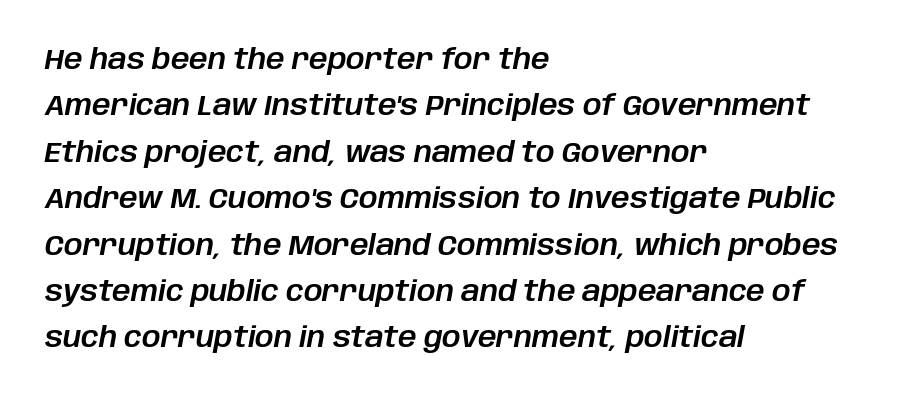
Q: Is the text italic (slanted)? A: Yes, it leans right by about 10 degrees.
Q: Is the text underlined? A: No.
Q: How is the paragraph aligned? A: Left-aligned.
Q: Is the spacing between letters normal or unusually wide? A: Normal.
Q: Is the spacing between lines tight, normal or loose? A: Normal.
Q: Width (condensed, normal, or wide)? A: Normal.
Q: Stroke contrast? A: Low.
Q: x-height? A: Large.
Q: Monospaced? A: No.
